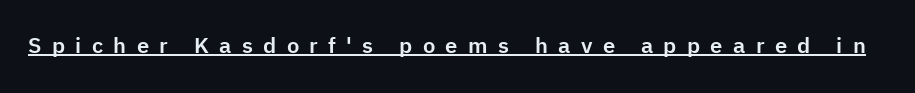
Q: Is the text italic (slanted)? A: No, it is upright.
Q: Is the text underlined? A: Yes.
Q: Is the spacing between letters normal or unusually wide? A: Unusually wide.
